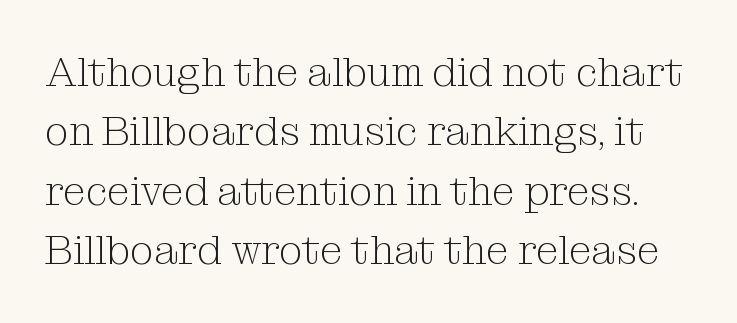
{"serif": "yes", "italic": "no", "bold": "no", "weight": "light", "width": "normal", "stroke_contrast": "medium", "x_height": "medium", "monospaced": "no", "underline": "no", "line_spacing": "normal", "line_spacing_ratio": 1.45, "letter_spacing": "normal", "letter_spacing_em": 0.0, "glyph_px": 41}
